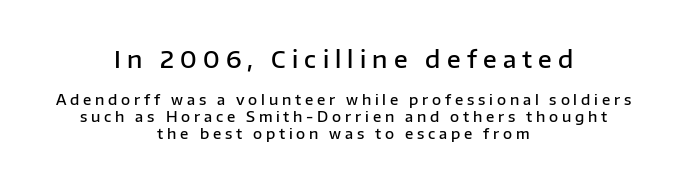
The image shows 23 px text type, upright; set centered, line spacing 1.2x, unusually wide letter spacing (+0.27 em), not underlined; the first (top) block is 1.64x larger.
